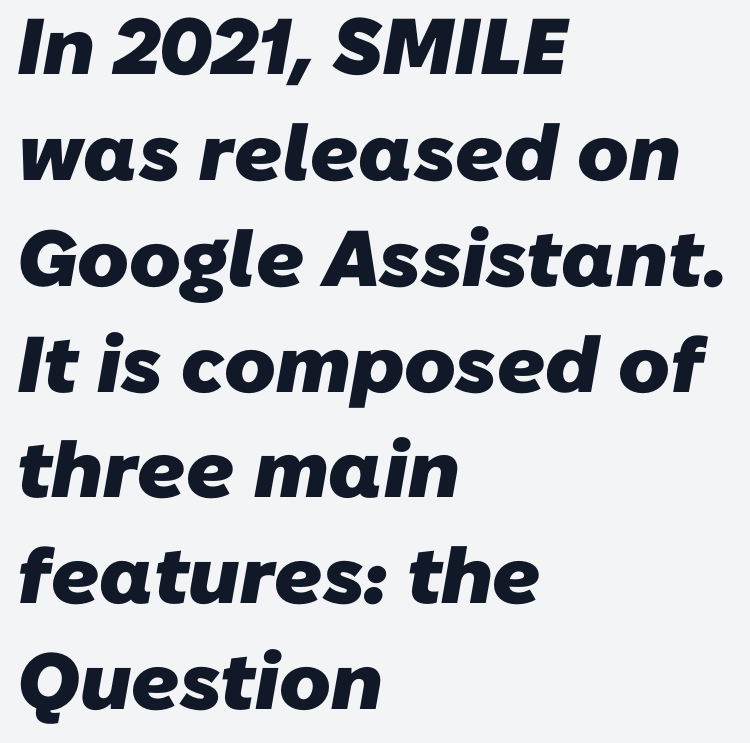
{"serif": "no", "bold": "yes", "weight": "heavy", "width": "normal", "stroke_contrast": "low", "x_height": "medium", "monospaced": "no", "underline": "no", "align": "left", "line_spacing": "normal", "line_spacing_ratio": 1.34, "letter_spacing": "normal", "letter_spacing_em": 0.0, "glyph_px": 79}
